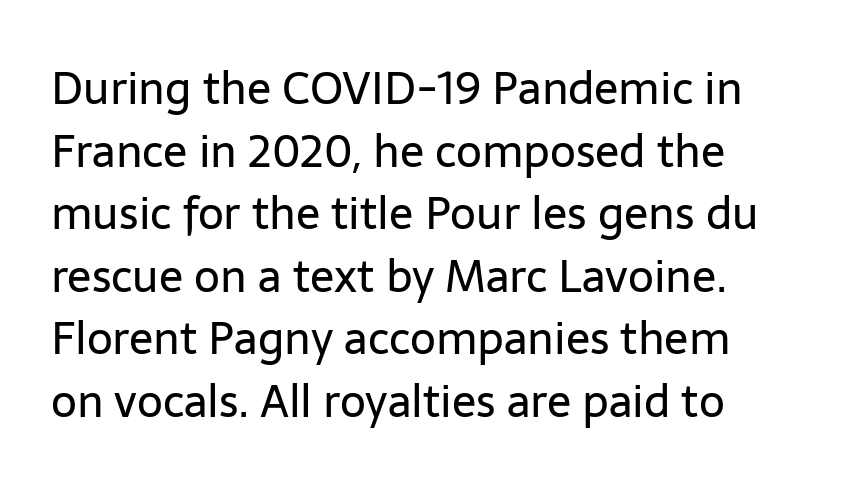
{"serif": "no", "italic": "no", "bold": "no", "weight": "regular", "width": "normal", "stroke_contrast": "low", "x_height": "medium", "monospaced": "no", "underline": "no", "line_spacing": "normal", "line_spacing_ratio": 1.39, "letter_spacing": "normal", "letter_spacing_em": 0.0, "glyph_px": 45}
